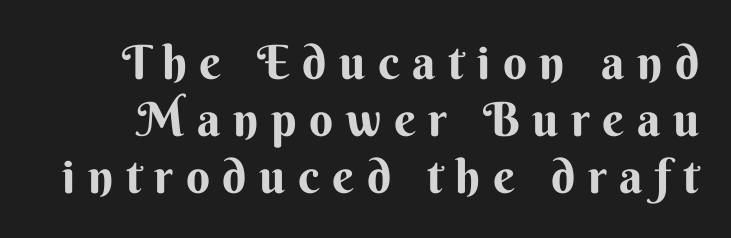
The glyphs are unaccompanied by any horizontal stroke below them. This is the regular roman posture of the typeface. The sample has been set heavy, in full bold. The letters are spread apart with noticeably loose tracking. Looks like regular typesetting: each glyph gets only the width it needs. Check where the strokes stop: nothing finishes them off — pure sans.
